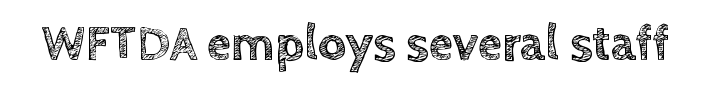
The letters advance in unequal steps, a hallmark of proportional type. Do the letters lean? They stand straight. The passage shown is not underscored anywhere. What stands out about the letter spacing? Nothing — it is the standard amount.
